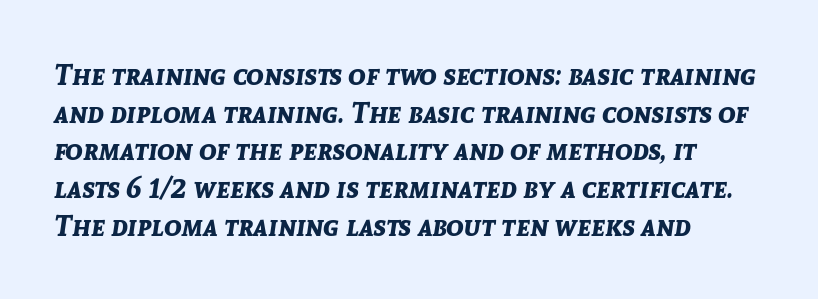
There's an unmistakable incline to the writing here. Honestly, the letter spacing is just normal — you wouldn't notice it. In terms of leading, this rendering sits right in the middle. Teacher's note: observe the even left margin — that is flush-left alignment.
